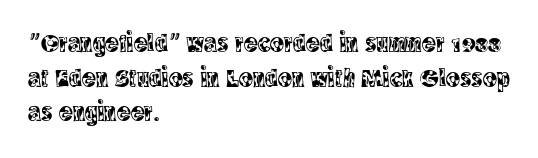
Reading down the block, your eye returns to a fixed left position each line. The line-height multiplier appears to be the usual default. Anything drawn beneath the words? Only blank space. Nope, not italic — everything's standing straight. No extra tracking has been applied to these lines.
